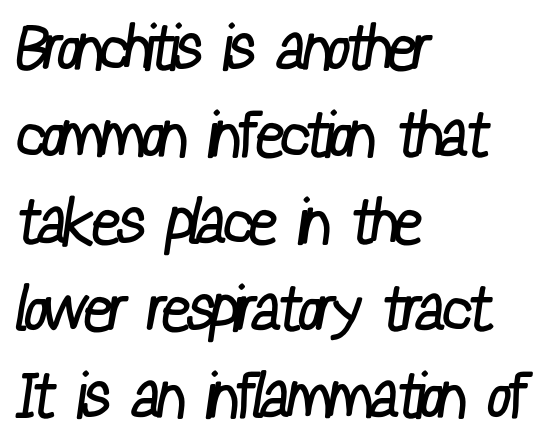
Grotesque or geometric, the face here clearly has no serifs. Honestly, the row spacing looks completely unremarkable. The passage shown is typed in a proportional face where columns would drift. Horizontal alignment here is leftward, the default for most running prose. Stems here are at most as thick as an everyday book face.
